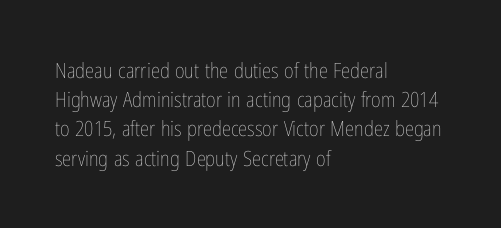
Q: Is the text bold? A: No.
Q: Is the text italic (slanted)? A: No, it is upright.
Q: Is the text underlined? A: No.
Q: How is the paragraph aligned? A: Left-aligned.
Q: Is the spacing between letters normal or unusually wide? A: Normal.
Q: Is the spacing between lines tight, normal or loose? A: Normal.
